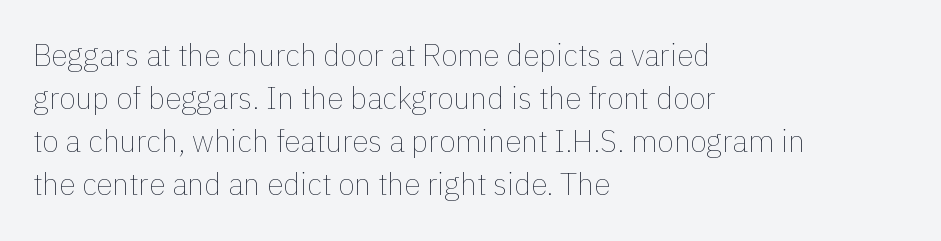
The image shows 30 px thin type, upright; set left-aligned, normal line spacing (1.43x), normal letter spacing, not underlined; low stroke contrast and a medium x-height.
